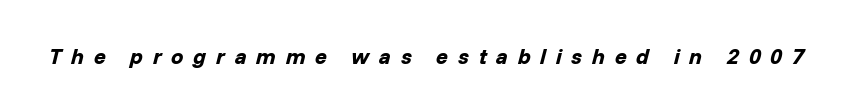
{"italic": "yes", "lean": "right", "slant_degrees": 14, "bold": "yes", "underline": "no", "letter_spacing": "wide", "letter_spacing_em": 0.44, "glyph_px": 22}
